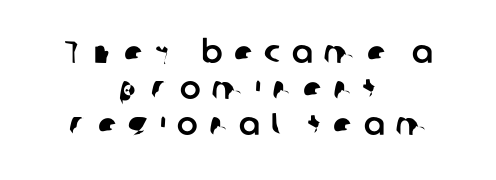
The image shows 31 px sans-serif type; set centered, line spacing 1.16x, unusually wide letter spacing (+0.36 em), not underlined; low stroke contrast and a medium x-height.
